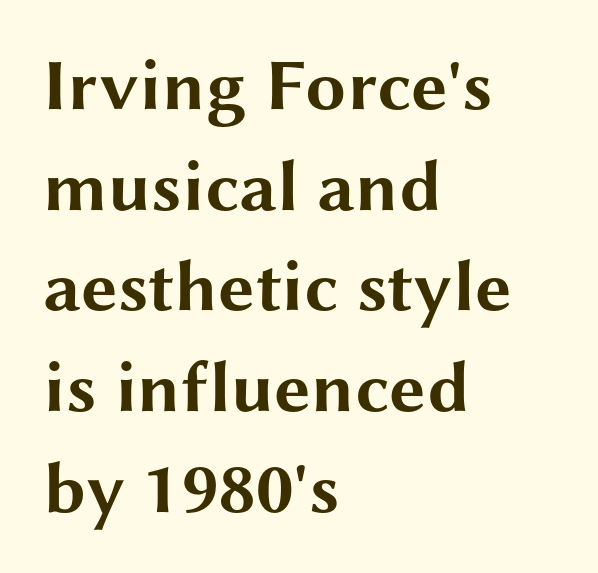
Q: Is the text bold? A: Yes.
Q: Is the text italic (slanted)? A: No, it is upright.
Q: Is the typeface a serif or a sans-serif typeface? A: Sans-serif.
Q: Is the text underlined? A: No.
Q: How is the paragraph aligned? A: Left-aligned.
Q: Is the spacing between letters normal or unusually wide? A: Normal.
Q: Is the spacing between lines tight, normal or loose? A: Normal.
Q: Width (condensed, normal, or wide)? A: Wide.
Q: Stroke contrast? A: Medium.
Q: x-height? A: Medium.
Q: Monospaced? A: No.
